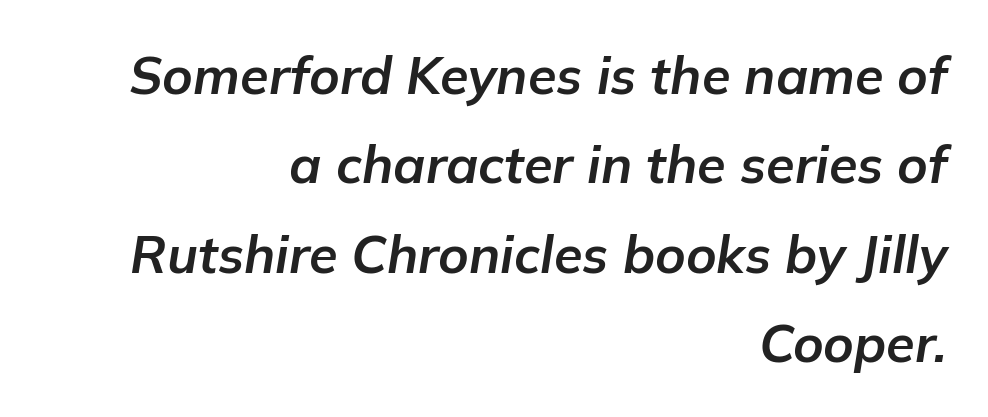
The image shows 52 px bold type, italic (leaning right); set right-aligned, line spacing 1.72x, normal letter spacing, not underlined; low stroke contrast and a medium x-height.
